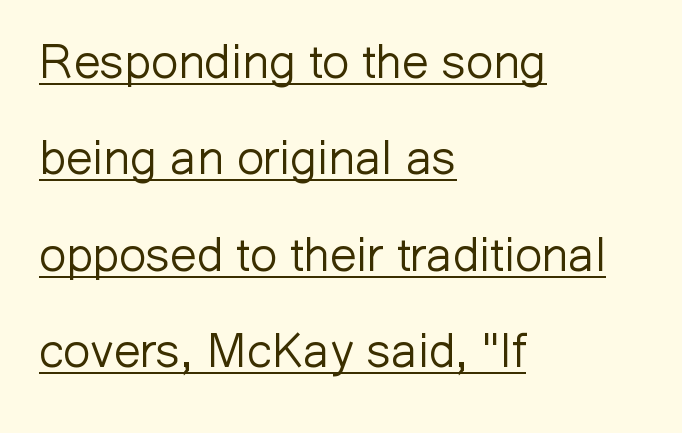
{"serif": "no", "italic": "no", "bold": "no", "weight": "light", "width": "normal", "stroke_contrast": "low", "x_height": "medium", "monospaced": "no", "underline": "yes", "align": "left", "line_spacing": "loose", "line_spacing_ratio": 2.01, "letter_spacing": "normal", "letter_spacing_em": 0.0, "glyph_px": 48}
